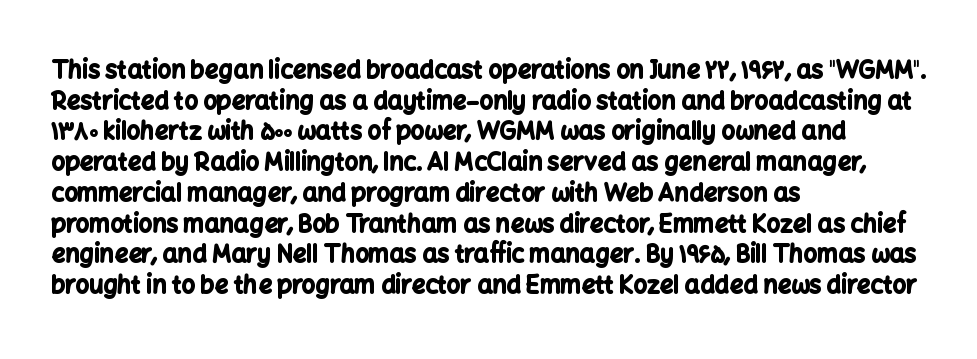
The image shows 24 px bold type, upright; set left-aligned, normal line spacing (1.28x), normal letter spacing, not underlined.
